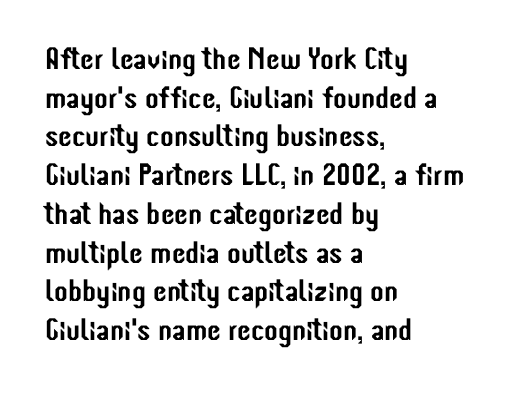
The image shows 31 px condensed sans-serif type, upright; set left-aligned, normal line spacing (1.25x), normal letter spacing, not underlined; low stroke contrast and a medium x-height.
